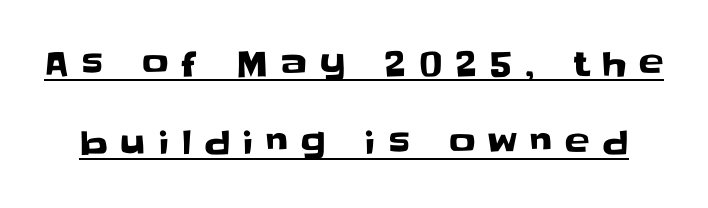
{"serif": "no", "italic": "no", "width": "normal", "stroke_contrast": "low", "x_height": "large", "monospaced": "no", "underline": "yes", "line_spacing": "loose", "line_spacing_ratio": 2.39, "letter_spacing": "wide", "letter_spacing_em": 0.39, "glyph_px": 33}
